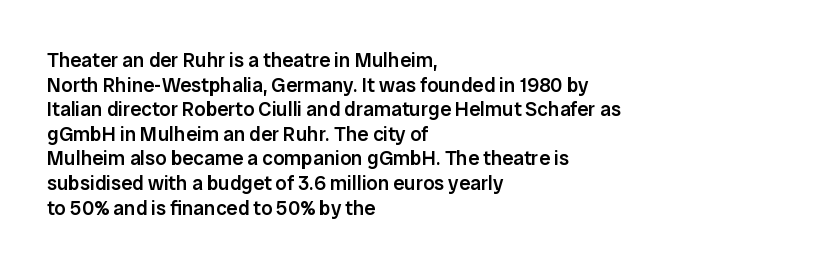
Characters follow at the spacing the type designer built in. The specimen reads as upright at a glance. The specimen omits any rule beneath the text block's lines. Short and long lines alike share a common starting point at left. Notice the strokes are somewhat thickened but not fully heavy: this is a semibold.
